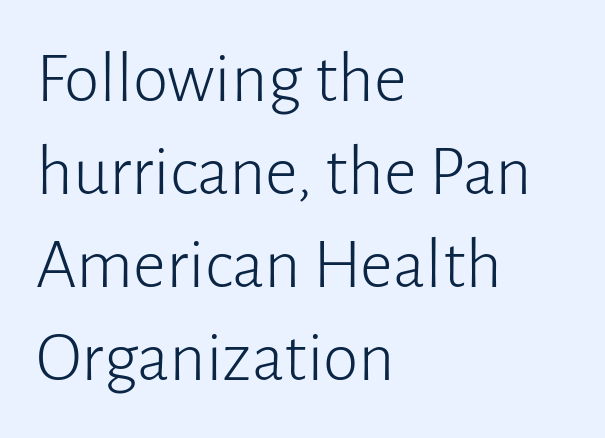
Q: Is the text bold? A: No.
Q: Is the text italic (slanted)? A: No, it is upright.
Q: Is the typeface a serif or a sans-serif typeface? A: Sans-serif.
Q: Is the text underlined? A: No.
Q: How is the paragraph aligned? A: Left-aligned.
Q: Is the spacing between letters normal or unusually wide? A: Normal.
Q: Is the spacing between lines tight, normal or loose? A: Normal.
Q: Width (condensed, normal, or wide)? A: Normal.
Q: Stroke contrast? A: Low.
Q: x-height? A: Medium.
Q: Monospaced? A: No.
